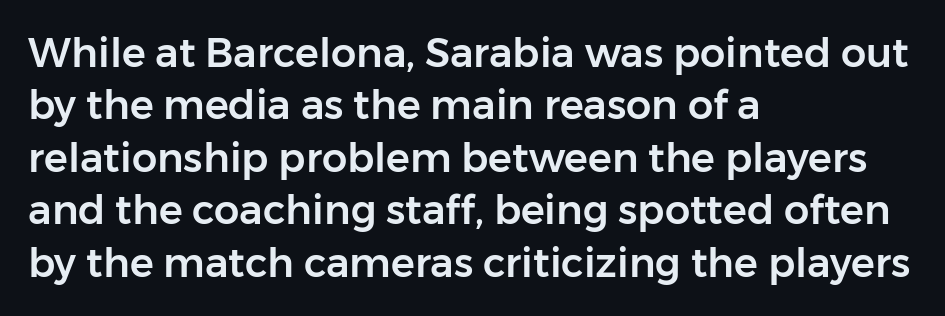
The image shows 40 px sans-serif type, upright; set left-aligned, normal line spacing (1.31x), normal letter spacing, not underlined; low stroke contrast and a medium x-height.
